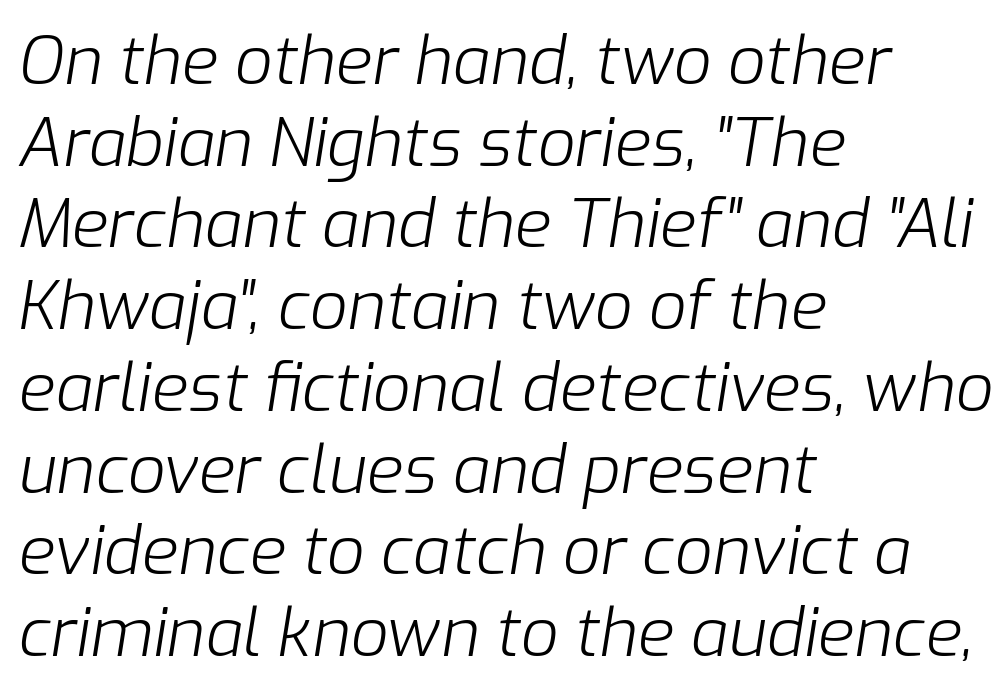
The image shows 67 px light type, italic (leaning right); set left-aligned, line spacing 1.22x, normal letter spacing, not underlined; low stroke contrast and a medium x-height.
